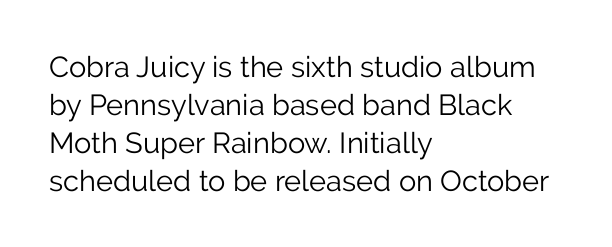
{"serif": "no", "italic": "no", "bold": "no", "weight": "light", "width": "normal", "stroke_contrast": "low", "x_height": "medium", "monospaced": "no", "underline": "no", "align": "left", "line_spacing": "normal", "line_spacing_ratio": 1.31, "letter_spacing": "normal", "letter_spacing_em": 0.0, "glyph_px": 29}
